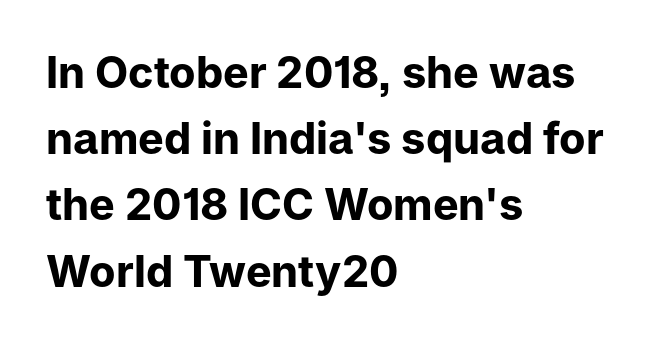
This sample uses plain, unmodified letter spacing. Short and long lines alike share a common starting point at left. Is the type bold? Yes — the strokes are clearly thick and heavy. If you measured baseline to baseline, you'd find a middling distance. Every character sits straight up, as roman type does. The words here are not underlined.
